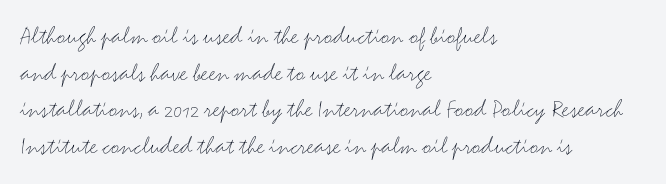
In CSS terms this would be text-align: left. The words here are not underlined. The font is comparable to plain body text, perhaps lighter. The vertical gap from one line to the next is medium. Compared with typical body copy, the letter spacing here is the same.
